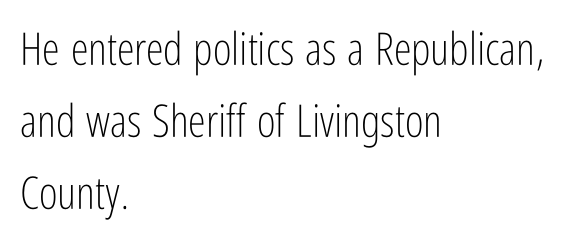
Q: Is the text bold? A: No.
Q: Is the text italic (slanted)? A: No, it is upright.
Q: Is the typeface a serif or a sans-serif typeface? A: Sans-serif.
Q: Is the text underlined? A: No.
Q: How is the paragraph aligned? A: Left-aligned.
Q: Is the spacing between letters normal or unusually wide? A: Normal.
Q: Is the spacing between lines tight, normal or loose? A: Normal.
Q: Width (condensed, normal, or wide)? A: Condensed.
Q: Stroke contrast? A: Low.
Q: x-height? A: Medium.
Q: Monospaced? A: No.
